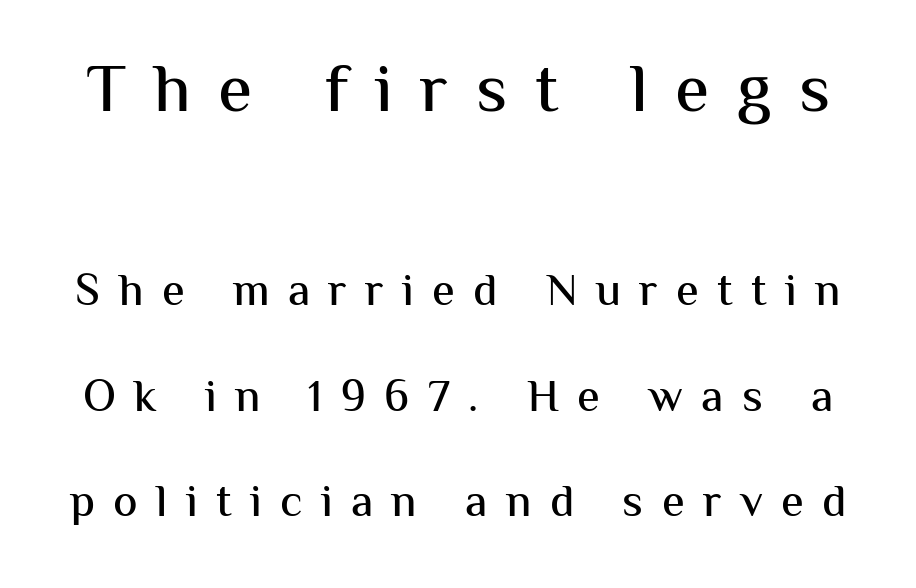
Q: Is the text italic (slanted)? A: No, it is upright.
Q: Is the typeface a serif or a sans-serif typeface? A: Sans-serif.
Q: Is the text underlined? A: No.
Q: Is the spacing between letters normal or unusually wide? A: Unusually wide.
Q: Is the spacing between lines tight, normal or loose? A: Loose.
Q: Which block of text is set in a larger size, the first (top) or the second (bottom)? A: The first (top) one.
Q: Width (condensed, normal, or wide)? A: Normal.
Q: Stroke contrast? A: Medium.
Q: x-height? A: Medium.
Q: Monospaced? A: No.
